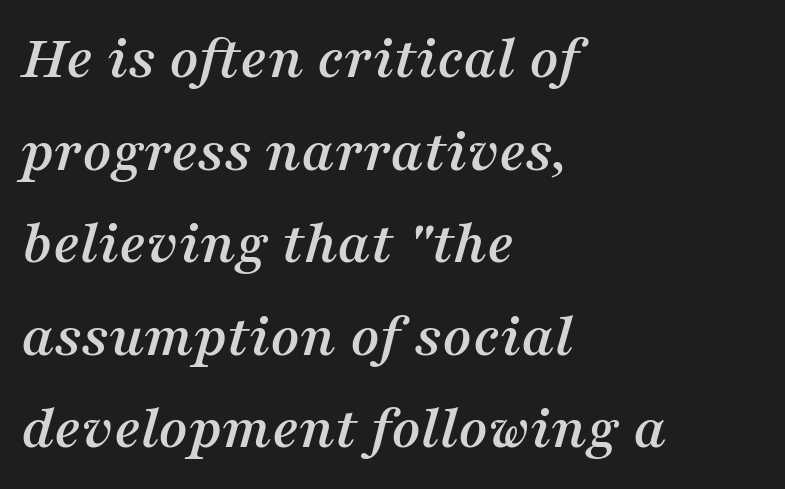
Inter-character spacing is left at the font's built-in metrics. Anything drawn beneath the words? Only blank space. You could not count columns in this text — the font is proportionally spaced. Each new line begins a customary step beneath the previous one. The text carries the slant typical of an italic or oblique font. Casual observation: everything's shoved over to the left.
